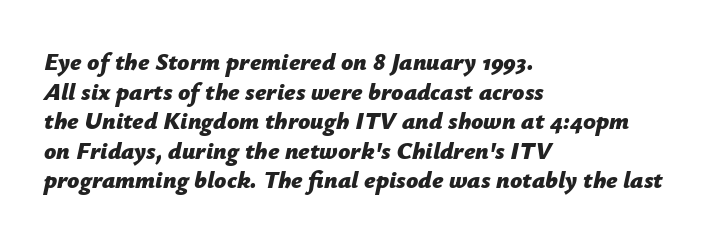
Q: Is the text bold? A: Yes.
Q: Is the text italic (slanted)? A: Yes, it leans right by about 12 degrees.
Q: Is the text underlined? A: No.
Q: How is the paragraph aligned? A: Left-aligned.
Q: Is the spacing between letters normal or unusually wide? A: Normal.
